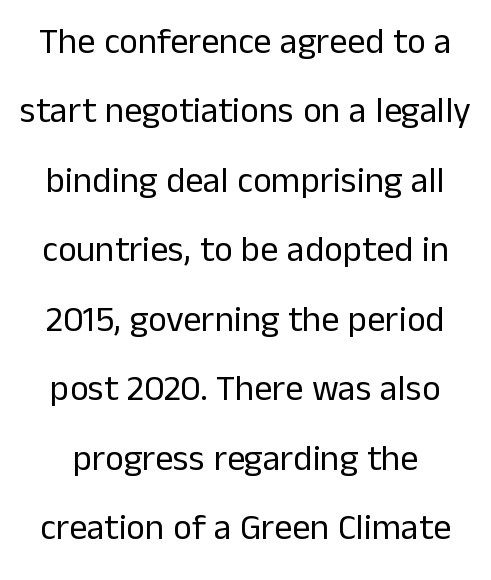
The image shows 36 px regular-weight sans-serif type, upright; set loose line spacing (1.93x), normal letter spacing, not underlined; low stroke contrast and a medium x-height.
